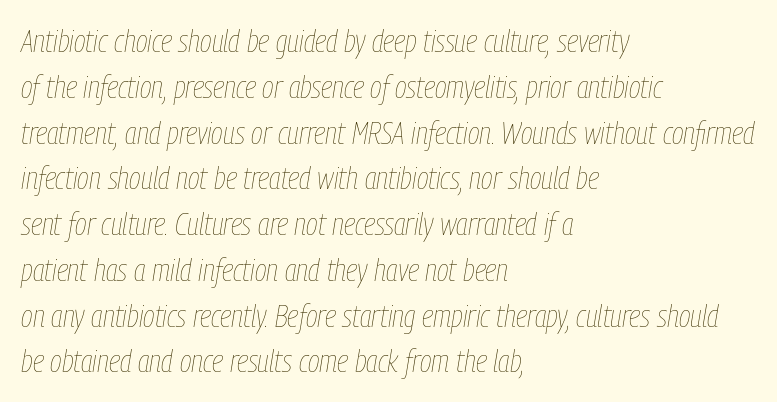
{"italic": "yes", "lean": "right", "slant_degrees": 9, "bold": "no", "weight": "thin", "width": "condensed", "stroke_contrast": "low", "x_height": "medium", "monospaced": "no", "underline": "no", "align": "left", "line_spacing": "normal", "line_spacing_ratio": 1.43, "letter_spacing": "normal", "letter_spacing_em": 0.0, "glyph_px": 32}
